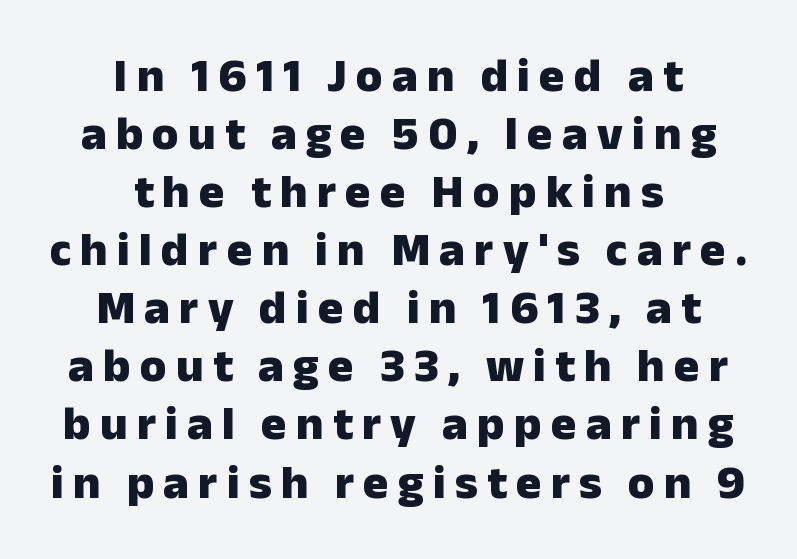
The image shows 48 px heavy sans-serif type, upright; set centered, line spacing 1.21x, not underlined; low stroke contrast and a medium x-height.
